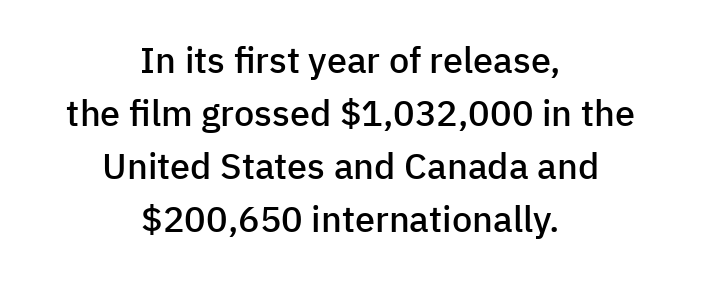
Nope, not italic — everything's standing straight. Each row of text sits above clean, open space. In terms of letterspacing, this is plain default setting. Stroke terminals: plain, sans-serif.
